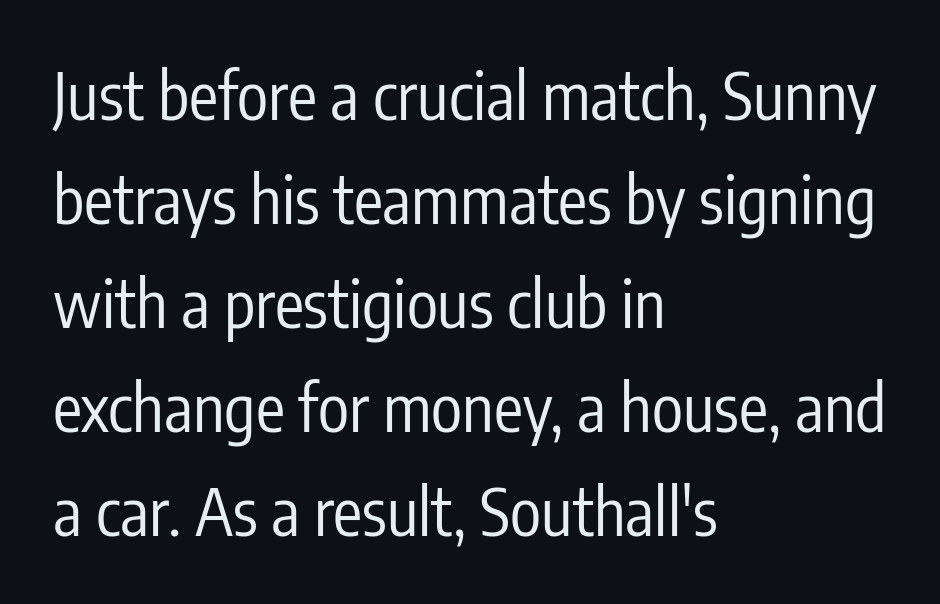
{"serif": "no", "italic": "no", "bold": "no", "weight": "regular", "width": "condensed", "stroke_contrast": "low", "x_height": "medium", "monospaced": "no", "underline": "no", "align": "left", "line_spacing": "normal", "line_spacing_ratio": 1.6, "letter_spacing": "normal", "letter_spacing_em": 0.0, "glyph_px": 65}
